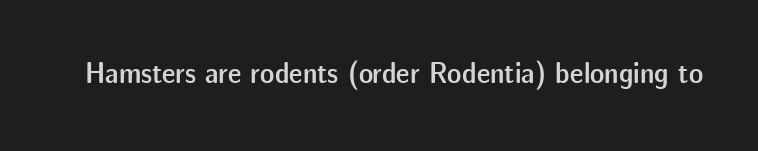
Q: Is the text bold? A: Semi-bold.
Q: Is the text italic (slanted)? A: No, it is upright.
Q: Is the typeface a serif or a sans-serif typeface? A: Sans-serif.
Q: Is the text underlined? A: No.
Q: Is the spacing between letters normal or unusually wide? A: Normal.
Q: Width (condensed, normal, or wide)? A: Normal.
Q: Stroke contrast? A: Low.
Q: x-height? A: Medium.
Q: Monospaced? A: No.
